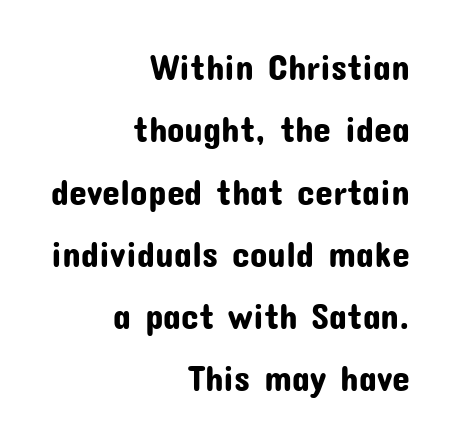
{"serif": "no", "italic": "no", "width": "normal", "stroke_contrast": "low", "x_height": "medium", "monospaced": "no", "underline": "no", "align": "right", "line_spacing_ratio": 1.73, "letter_spacing": "normal", "letter_spacing_em": 0.0, "glyph_px": 36}
